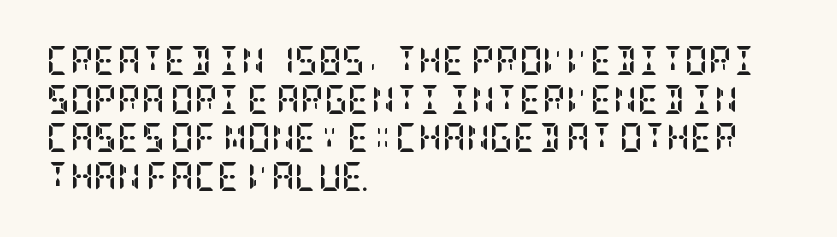
Q: Is the text bold? A: Yes.
Q: Is the text italic (slanted)? A: No, it is upright.
Q: Is the typeface a serif or a sans-serif typeface? A: Serif.
Q: Is the text underlined? A: No.
Q: How is the paragraph aligned? A: Left-aligned.
Q: Is the spacing between letters normal or unusually wide? A: Normal.
Q: Is the spacing between lines tight, normal or loose? A: Normal.
Q: Width (condensed, normal, or wide)? A: Condensed.
Q: Stroke contrast? A: Low.
Q: x-height? A: Large.
